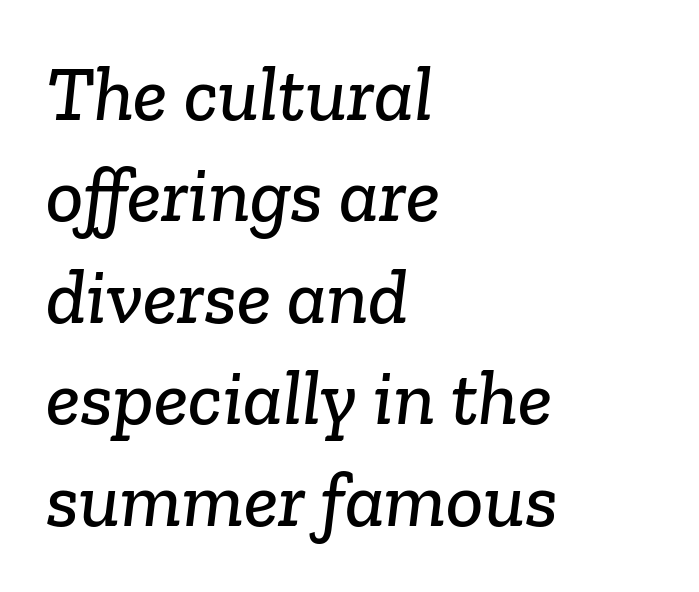
Q: Is the typeface a serif or a sans-serif typeface? A: Serif.
Q: Is the text underlined? A: No.
Q: How is the paragraph aligned? A: Left-aligned.
Q: Is the spacing between letters normal or unusually wide? A: Normal.
Q: Is the spacing between lines tight, normal or loose? A: Normal.
Q: Width (condensed, normal, or wide)? A: Normal.
Q: Stroke contrast? A: Low.
Q: x-height? A: Medium.
Q: Monospaced? A: No.
